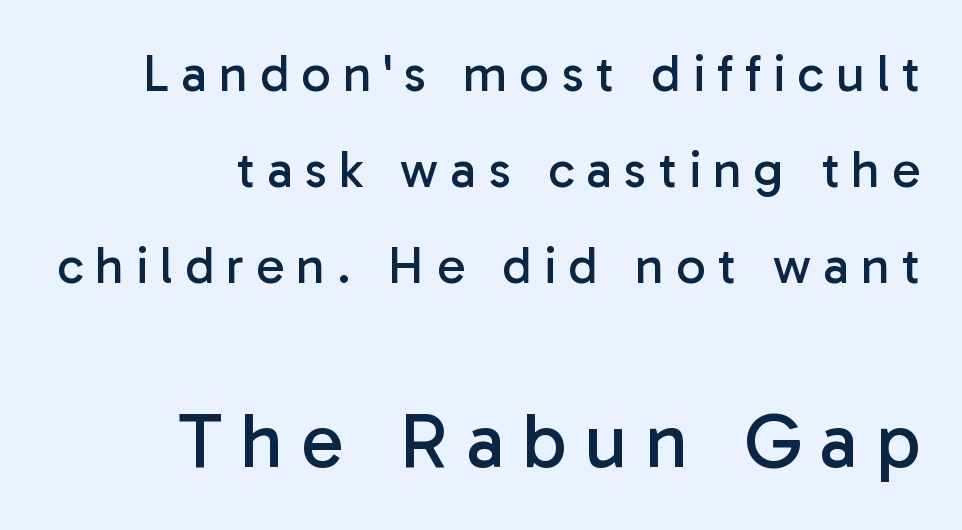
Check the space under the baseline: it is left empty. The axis of the letterforms is exactly vertical. Tracking value appears strongly positive — letters spread wide. Size hierarchy here favors the trailing block over the leading one.
